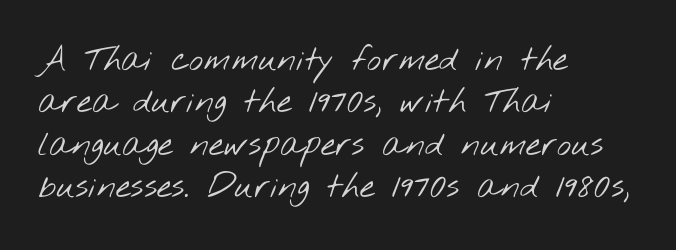
Layout note: lines flush left. Stems and bowls with no extra thickness — not bold. Standard letterfit; no display-style spreading of the glyphs. Is this a fixed-width face? No — the glyphs have proportional, varying widths. The glyphs are unaccompanied by any horizontal stroke below them. Classification — sans serif.
